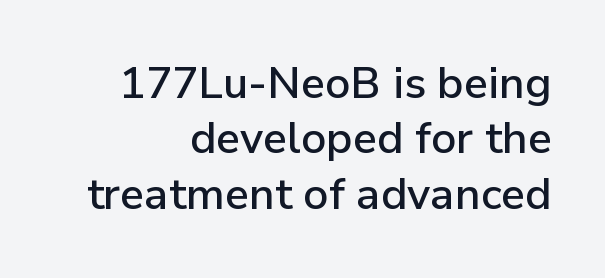
The image shows 44 px sans-serif type, upright; set right-aligned, normal line spacing (1.26x), normal letter spacing, not underlined; low stroke contrast and a medium x-height.
